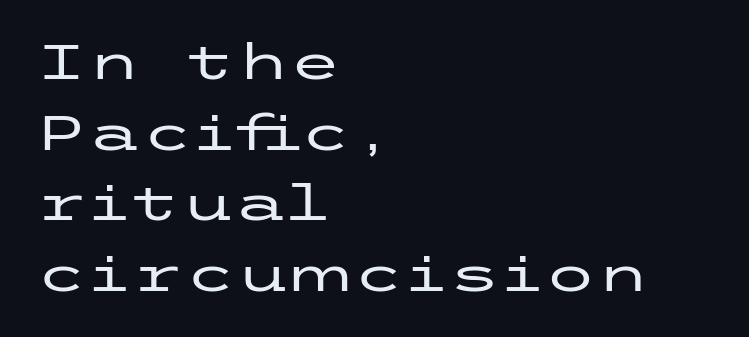
{"serif": "no", "italic": "no", "width": "wide", "stroke_contrast": "low", "x_height": "medium", "underline": "no", "align": "left", "line_spacing": "normal", "line_spacing_ratio": 1.47, "letter_spacing": "normal", "letter_spacing_em": 0.0, "glyph_px": 48}
